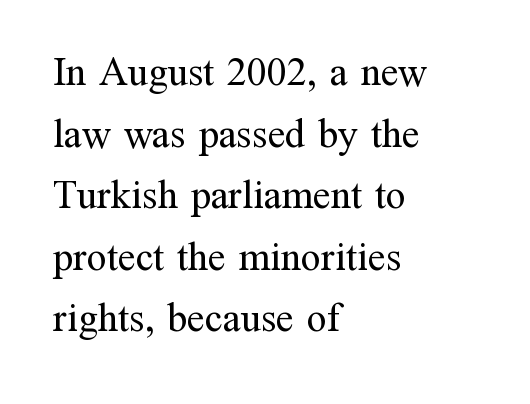
The image shows 40 px regular-weight serif type, upright; set left-aligned, normal line spacing (1.54x), normal letter spacing, not underlined; medium stroke contrast and a medium x-height.
